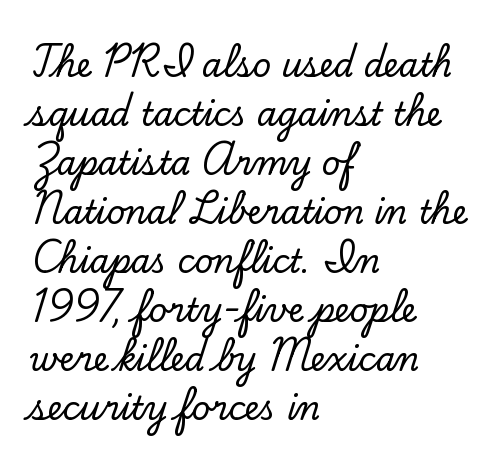
{"serif": "yes", "width": "normal", "stroke_contrast": "low", "x_height": "small", "monospaced": "no", "underline": "no", "align": "left", "line_spacing": "normal", "line_spacing_ratio": 1.53, "letter_spacing": "normal", "letter_spacing_em": 0.0, "glyph_px": 32}
